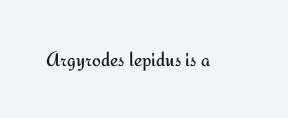
Q: Is the text bold? A: No.
Q: Is the text italic (slanted)? A: No, it is upright.
Q: Is the text underlined? A: No.
Q: Is the spacing between letters normal or unusually wide? A: Normal.
